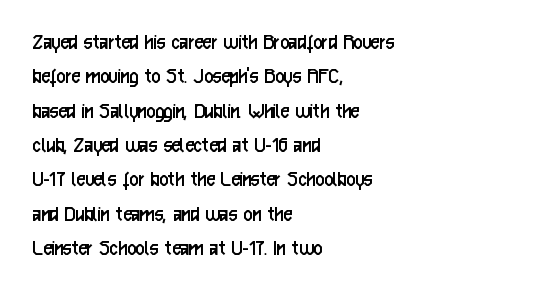
Vertical stems look standard width or narrower in stroke. Default kerning and tracking; the words read as compact shapes. These lines are set flush left with a ragged right edge. The baseline area is clear.
